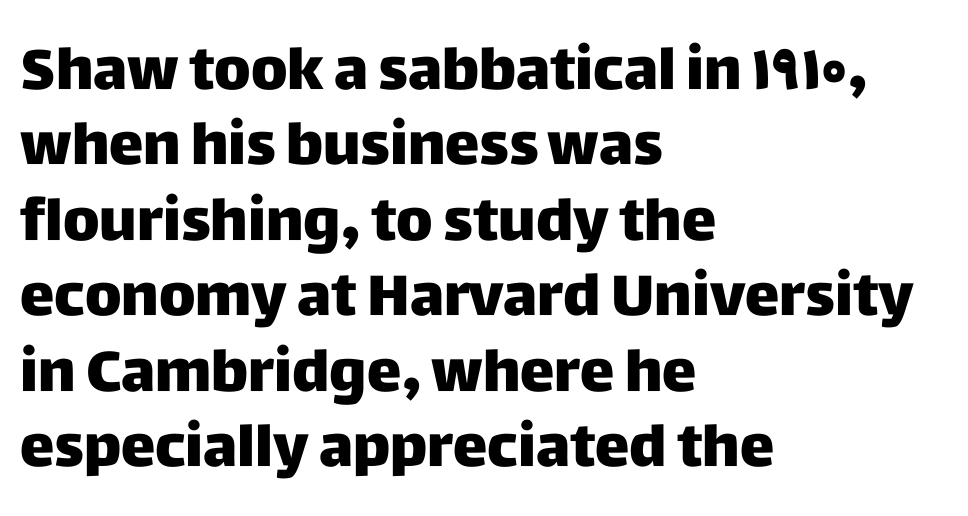
{"serif": "no", "italic": "no", "width": "normal", "stroke_contrast": "low", "x_height": "large", "monospaced": "no", "underline": "no", "align": "left", "line_spacing": "normal", "line_spacing_ratio": 1.3, "letter_spacing": "normal", "letter_spacing_em": 0.0, "glyph_px": 58}
